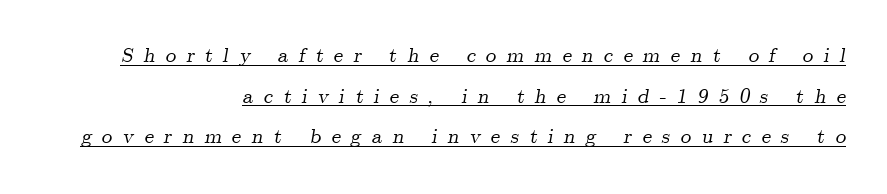
The image shows 21 px text type, italic (leaning right); set right-aligned, loose line spacing (1.93x), unusually wide letter spacing (+0.49 em), underlined.
